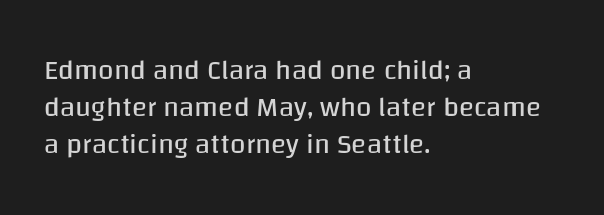
{"serif": "no", "italic": "no", "bold": "no", "weight": "regular", "width": "normal", "stroke_contrast": "low", "x_height": "large", "monospaced": "no", "underline": "no", "align": "left", "line_spacing": "normal", "line_spacing_ratio": 1.32, "letter_spacing": "normal", "letter_spacing_em": 0.0, "glyph_px": 28}
